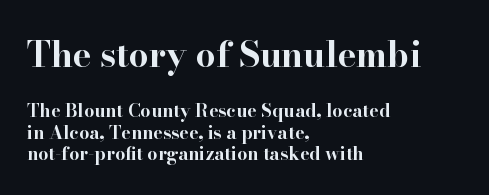
{"serif": "yes", "italic": "no", "bold": "yes", "weight": "bold", "width": "wide", "stroke_contrast": "high", "x_height": "small", "monospaced": "no", "underline": "no", "align": "left", "line_spacing_ratio": 1.18, "letter_spacing": "normal", "letter_spacing_em": 0.0, "larger_block": "first", "size_ratio": 1.94, "glyph_px": 35}
